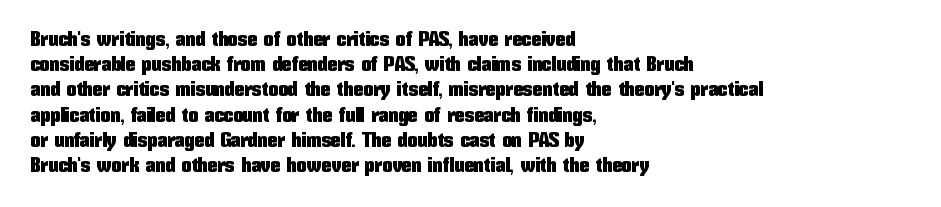
The image shows 20 px text type, upright; set left-aligned, normal line spacing (1.26x), normal letter spacing, not underlined.
